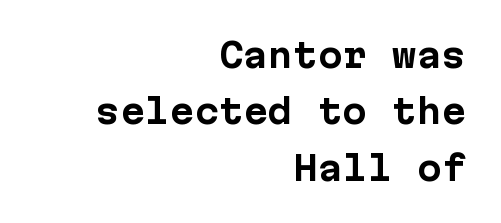
Is this a fixed-width face? Yes — each glyph sits in an identical cell. The foot of each line stays bare and open. Italic? Not at all — the glyphs are vertical. The lines are quadded right. Examine the stroke ends and you'll find no serifs.
